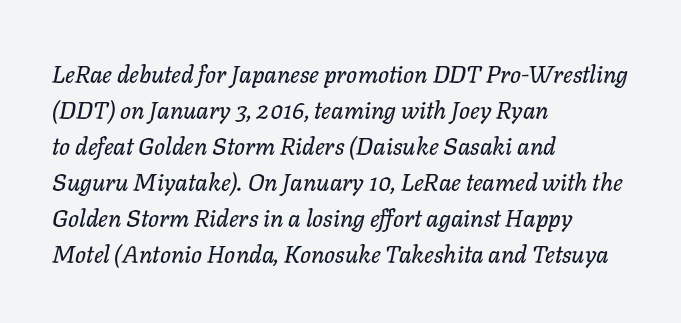
{"italic": "yes", "lean": "right", "slant_degrees": 11, "underline": "no", "align": "left", "line_spacing": "normal", "line_spacing_ratio": 1.5, "letter_spacing": "normal", "letter_spacing_em": 0.0, "glyph_px": 24}
